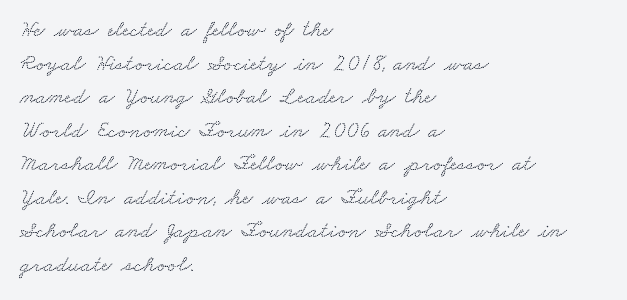
The image shows 23 px text type; set left-aligned, normal line spacing (1.46x), normal letter spacing, not underlined.
